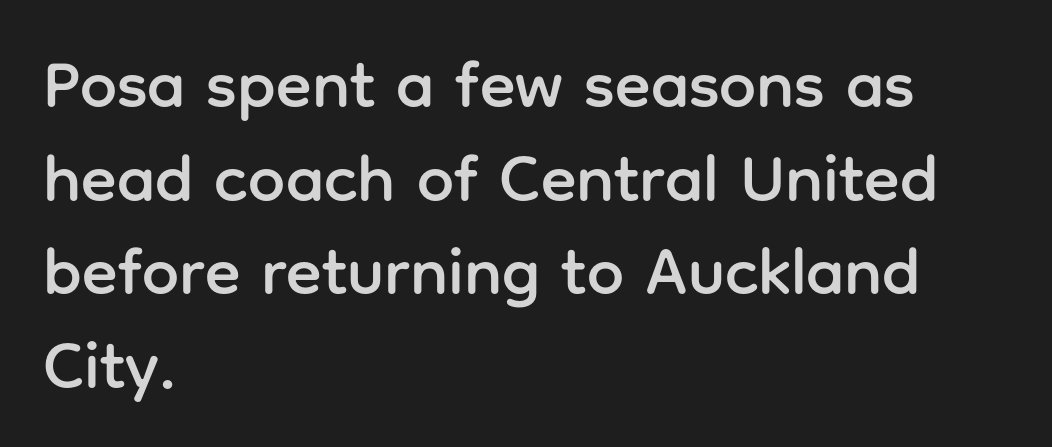
{"serif": "no", "italic": "no", "width": "normal", "stroke_contrast": "low", "x_height": "medium", "monospaced": "no", "underline": "no", "align": "left", "line_spacing": "normal", "line_spacing_ratio": 1.42, "letter_spacing": "normal", "letter_spacing_em": 0.0, "glyph_px": 66}
